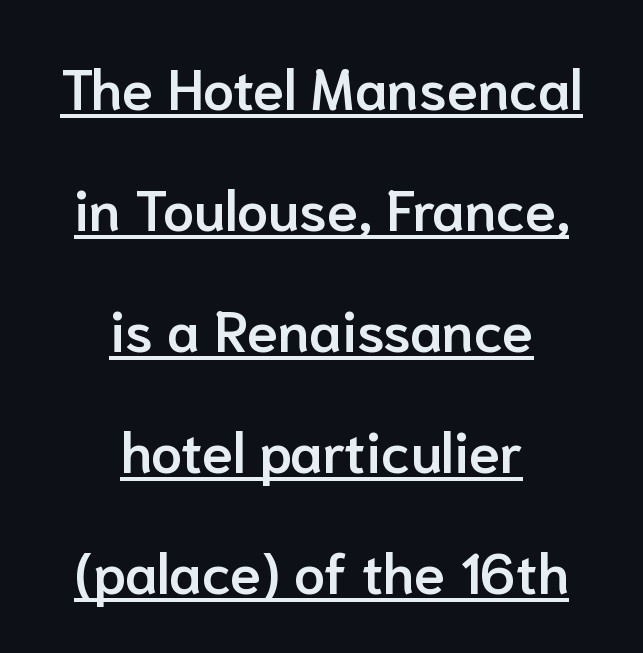
Q: Is the text bold? A: Semi-bold.
Q: Is the text italic (slanted)? A: No, it is upright.
Q: Is the typeface a serif or a sans-serif typeface? A: Sans-serif.
Q: Is the text underlined? A: Yes.
Q: How is the paragraph aligned? A: Centered.
Q: Is the spacing between letters normal or unusually wide? A: Normal.
Q: Is the spacing between lines tight, normal or loose? A: Loose.
Q: Width (condensed, normal, or wide)? A: Normal.
Q: Stroke contrast? A: Low.
Q: x-height? A: Medium.
Q: Monospaced? A: No.
